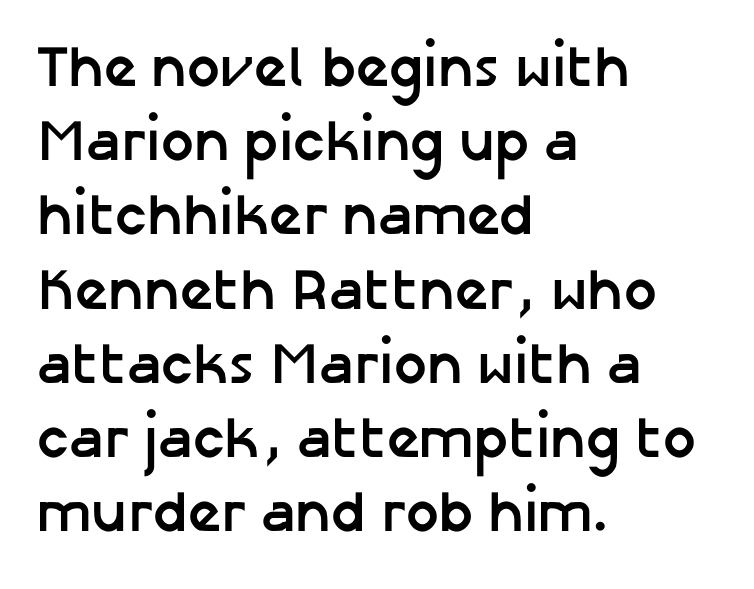
The image shows 58 px semibold sans-serif type, upright; set left-aligned, normal line spacing (1.28x), normal letter spacing, not underlined; low stroke contrast and a medium x-height.
